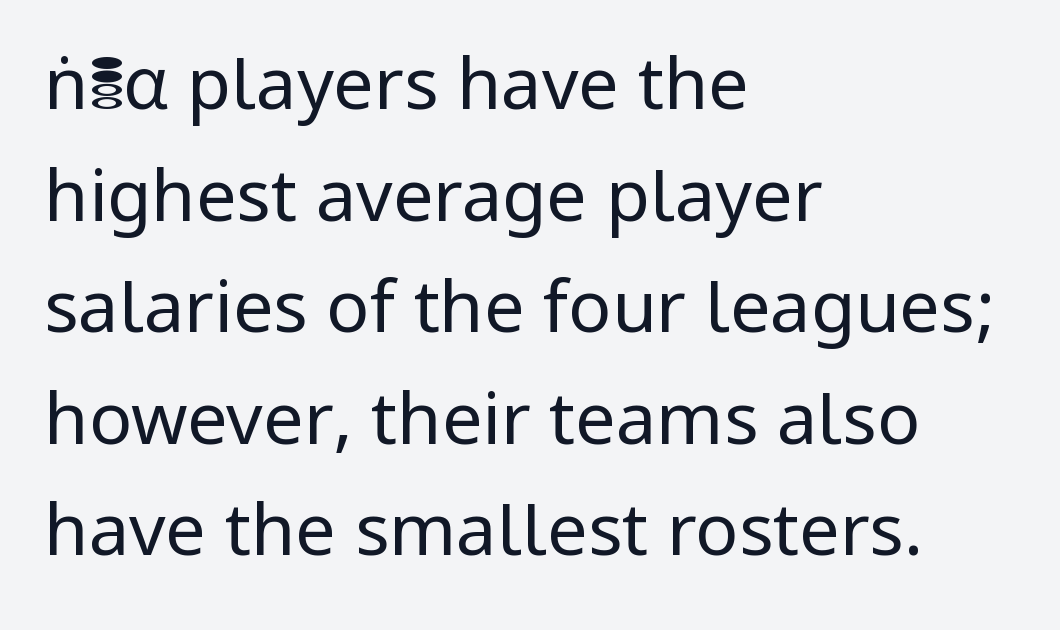
The letters advance in unequal steps, a hallmark of proportional type. A typesetter would mark this as roman, not italic. Whoever set this chose a conventional vertical rhythm. The letterforms sit shoulder to shoulder at normal distance. Check where the strokes stop: nothing finishes them off — pure sans.
